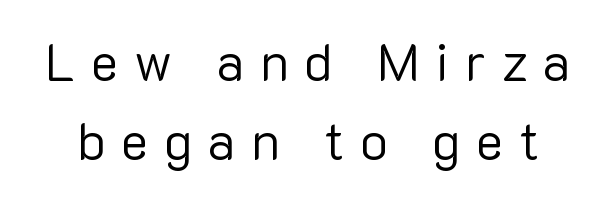
Q: Is the text bold? A: No.
Q: Is the text italic (slanted)? A: No, it is upright.
Q: Is the typeface a serif or a sans-serif typeface? A: Sans-serif.
Q: Is the text underlined? A: No.
Q: Is the spacing between letters normal or unusually wide? A: Unusually wide.
Q: Is the spacing between lines tight, normal or loose? A: Normal.
Q: Width (condensed, normal, or wide)? A: Normal.
Q: Stroke contrast? A: Low.
Q: x-height? A: Medium.
Q: Monospaced? A: No.
